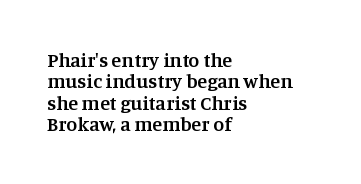
{"italic": "no", "bold": "semi", "underline": "no", "align": "left", "line_spacing": "tight", "line_spacing_ratio": 1.07, "letter_spacing": "normal", "letter_spacing_em": 0.0, "glyph_px": 20}
